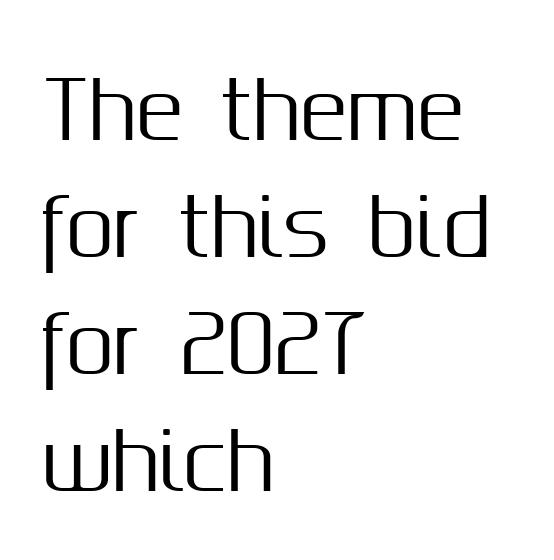
Q: Is the text italic (slanted)? A: No, it is upright.
Q: Is the typeface a serif or a sans-serif typeface? A: Sans-serif.
Q: Is the text underlined? A: No.
Q: How is the paragraph aligned? A: Left-aligned.
Q: Is the spacing between letters normal or unusually wide? A: Normal.
Q: Is the spacing between lines tight, normal or loose? A: Normal.
Q: Width (condensed, normal, or wide)? A: Normal.
Q: Stroke contrast? A: Medium.
Q: x-height? A: Medium.
Q: Monospaced? A: No.
